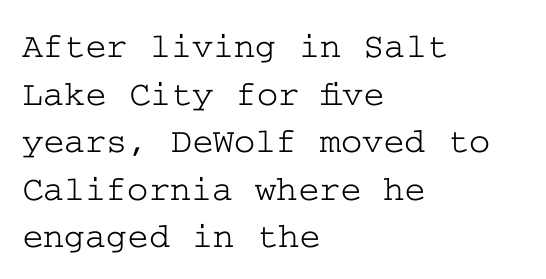
Q: Is the text italic (slanted)? A: No, it is upright.
Q: Is the typeface a serif or a sans-serif typeface? A: Serif.
Q: Is the text underlined? A: No.
Q: How is the paragraph aligned? A: Left-aligned.
Q: Is the spacing between letters normal or unusually wide? A: Normal.
Q: Is the spacing between lines tight, normal or loose? A: Normal.
Q: Width (condensed, normal, or wide)? A: Wide.
Q: Stroke contrast? A: Low.
Q: x-height? A: Medium.
